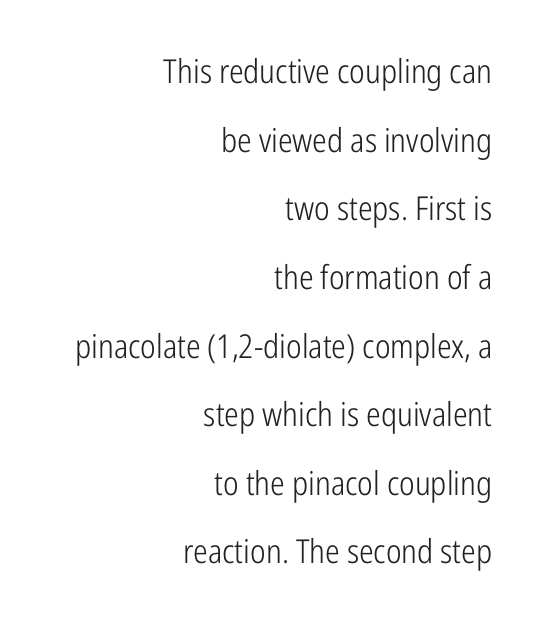
Q: Is the text bold? A: No.
Q: Is the text italic (slanted)? A: No, it is upright.
Q: Is the typeface a serif or a sans-serif typeface? A: Sans-serif.
Q: Is the text underlined? A: No.
Q: How is the paragraph aligned? A: Right-aligned.
Q: Is the spacing between letters normal or unusually wide? A: Normal.
Q: Is the spacing between lines tight, normal or loose? A: Loose.
Q: Width (condensed, normal, or wide)? A: Condensed.
Q: Stroke contrast? A: Low.
Q: x-height? A: Medium.
Q: Monospaced? A: No.
